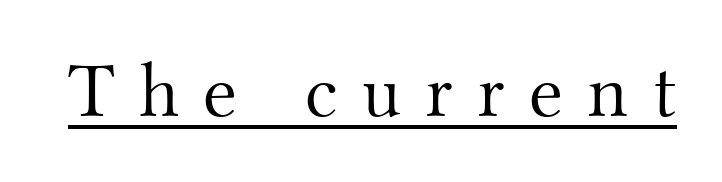
{"serif": "yes", "italic": "no", "bold": "no", "weight": "light", "width": "normal", "stroke_contrast": "medium", "x_height": "small", "monospaced": "no", "underline": "yes", "letter_spacing": "wide", "letter_spacing_em": 0.31, "glyph_px": 78}
